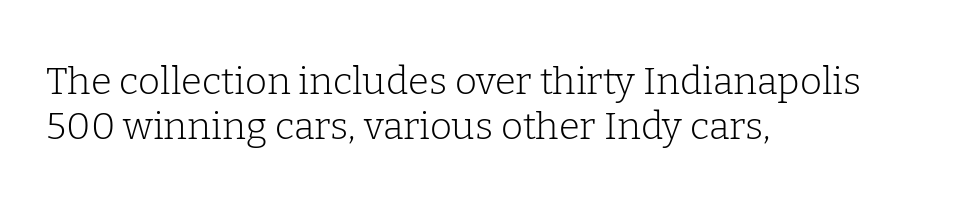
{"serif": "yes", "italic": "no", "bold": "no", "weight": "light", "width": "normal", "stroke_contrast": "low", "x_height": "medium", "monospaced": "no", "underline": "no", "align": "left", "line_spacing_ratio": 1.18, "letter_spacing": "normal", "letter_spacing_em": 0.0, "glyph_px": 38}
